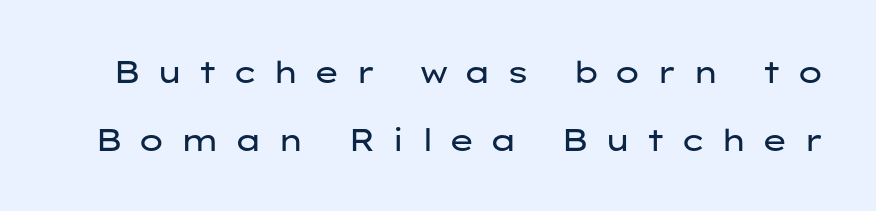
Compared with a typical body face, this is equally light or lighter still. The letters stand straight up with perfectly vertical stems. Between one letter and the next there's a generous, obvious gap. Note the varied advance widths — an 'i' is clearly narrower than an 'm'. Nothing sits at the stroke ends, so this counts as sans-serif.
